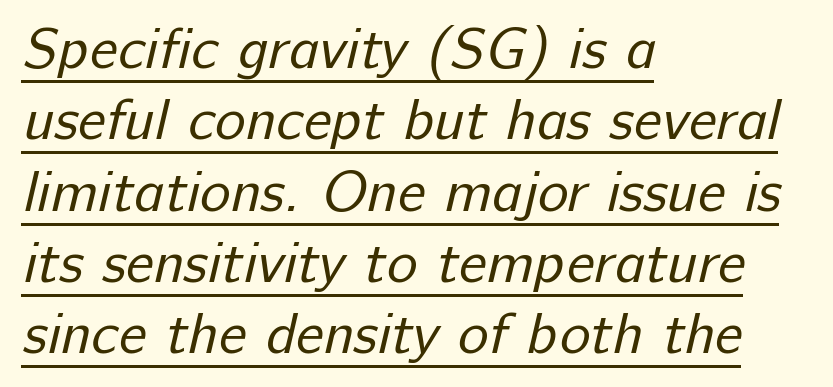
Descenders here cross a horizontal rule under the line. Each line starts at the same left margin while the right side varies. No letter is thick-stroked: the sample isn't bold. Does the type have serifs? No, each stem ends abruptly. Between one letter and the next there's only the usual sliver of space.
